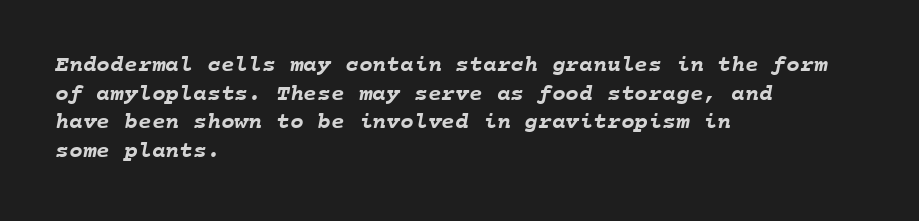
Notice how descenders clear the ascenders below comfortably — that's standard leading. The tracking reads as untouched default to a designer's eye. Stroke thickness is high; the sample reads as a true bold. Descenders hang freely into open space.
